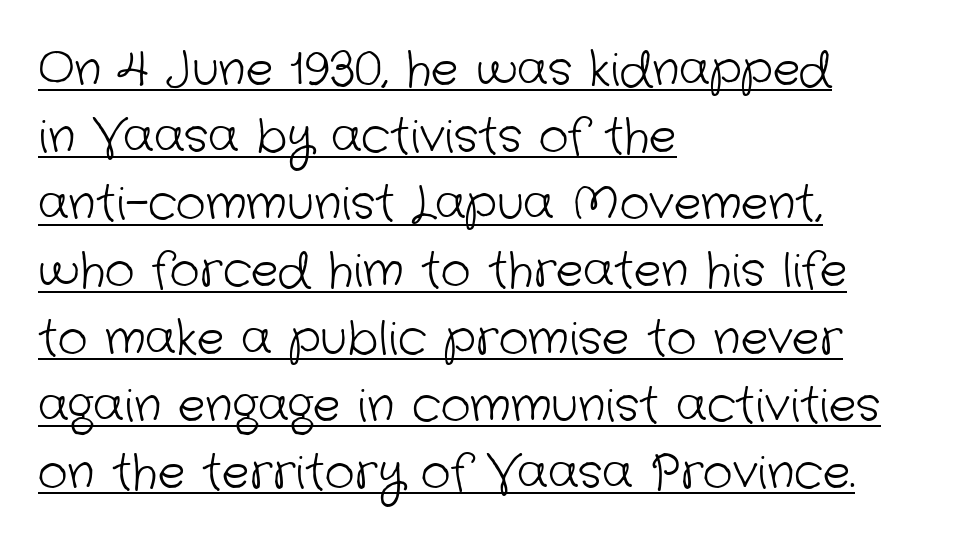
{"serif": "no", "bold": "no", "weight": "light", "width": "normal", "stroke_contrast": "low", "x_height": "medium", "monospaced": "no", "underline": "yes", "align": "left", "line_spacing": "normal", "line_spacing_ratio": 1.46, "letter_spacing": "normal", "letter_spacing_em": 0.0, "glyph_px": 46}
